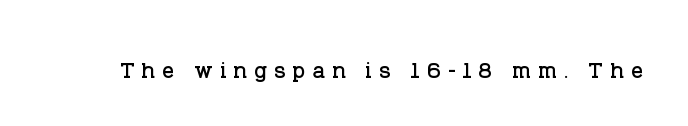
The image shows 30 px serif type, upright; set unusually wide letter spacing (+0.22 em), not underlined; low stroke contrast and a large x-height.
